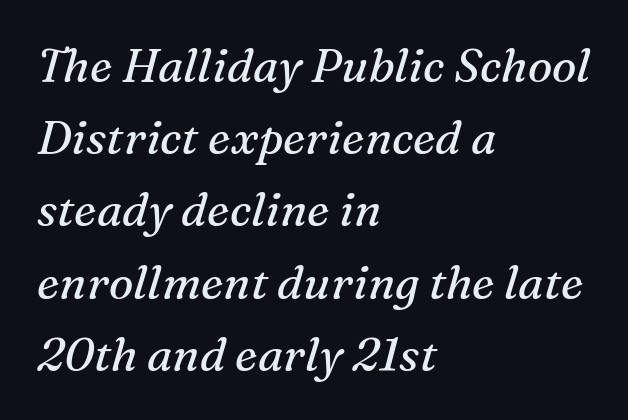
Summary of weight: not heavy and not bold. Summary of vertical rhythm: regular, with standard interline spacing. The passage shown is not underscored anywhere. Think of a printed novel: that variable character pitch is what you see here. Regarding serifs, this sample has them. The text carries the slant typical of an italic or oblique font.
